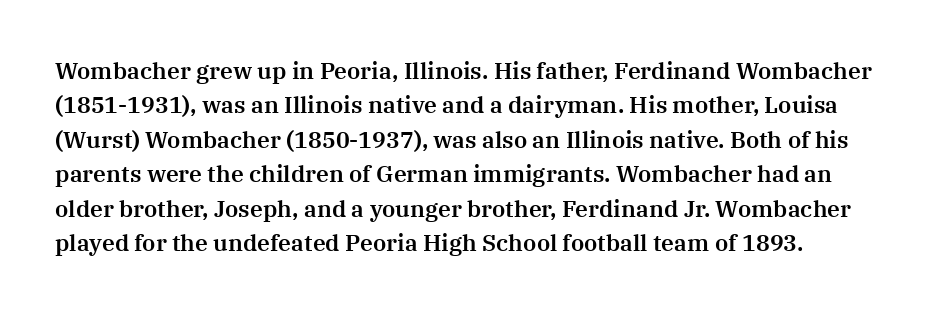
Q: Is the text italic (slanted)? A: No, it is upright.
Q: Is the text underlined? A: No.
Q: How is the paragraph aligned? A: Left-aligned.
Q: Is the spacing between letters normal or unusually wide? A: Normal.
Q: Is the spacing between lines tight, normal or loose? A: Normal.
